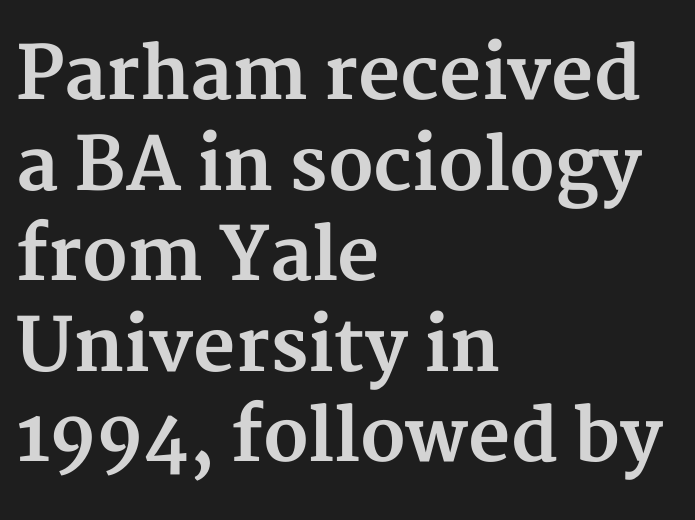
{"serif": "yes", "italic": "no", "bold": "yes", "weight": "bold", "width": "normal", "stroke_contrast": "medium", "x_height": "medium", "monospaced": "no", "underline": "no", "align": "left", "line_spacing_ratio": 1.24, "letter_spacing": "normal", "letter_spacing_em": 0.0, "glyph_px": 73}
